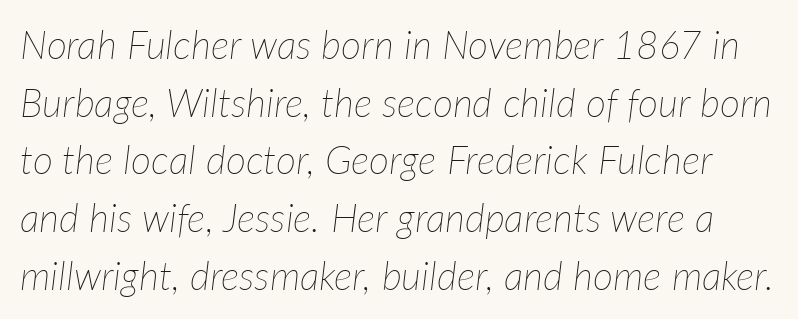
{"italic": "yes", "lean": "right", "slant_degrees": 7, "bold": "no", "weight": "thin", "width": "normal", "stroke_contrast": "low", "x_height": "medium", "monospaced": "no", "underline": "no", "line_spacing": "normal", "line_spacing_ratio": 1.48, "letter_spacing": "normal", "letter_spacing_em": 0.0, "glyph_px": 39}
